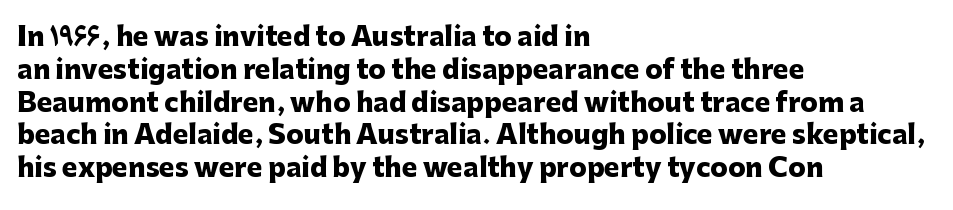
{"italic": "no", "bold": "yes", "underline": "no", "align": "left", "line_spacing": "normal", "line_spacing_ratio": 1.26, "letter_spacing": "normal", "letter_spacing_em": 0.0, "glyph_px": 26}
